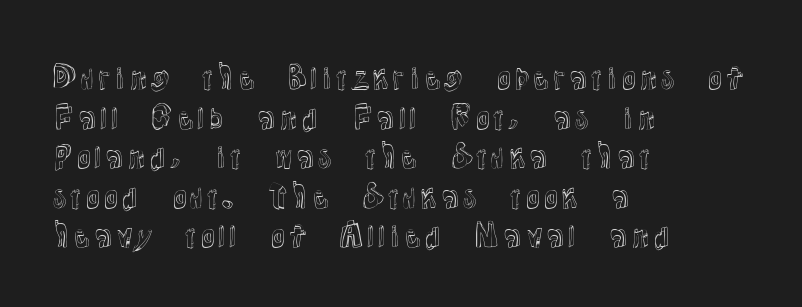
{"italic": "no", "width": "normal", "x_height": "medium", "monospaced": "no", "underline": "no", "align": "left", "line_spacing": "normal", "line_spacing_ratio": 1.32, "letter_spacing": "normal", "letter_spacing_em": 0.0, "glyph_px": 30}
